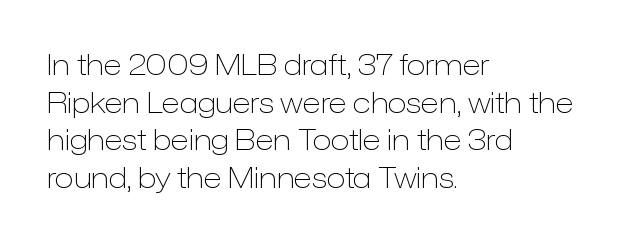
Q: Is the text bold? A: No.
Q: Is the text italic (slanted)? A: No, it is upright.
Q: Is the typeface a serif or a sans-serif typeface? A: Sans-serif.
Q: Is the text underlined? A: No.
Q: How is the paragraph aligned? A: Left-aligned.
Q: Is the spacing between letters normal or unusually wide? A: Normal.
Q: Is the spacing between lines tight, normal or loose? A: Normal.
Q: Width (condensed, normal, or wide)? A: Normal.
Q: Stroke contrast? A: Low.
Q: x-height? A: Medium.
Q: Monospaced? A: No.
